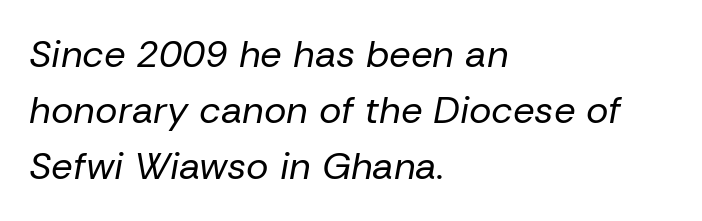
{"italic": "yes", "lean": "right", "slant_degrees": 10, "bold": "no", "weight": "regular", "width": "normal", "stroke_contrast": "low", "x_height": "medium", "monospaced": "no", "underline": "no", "align": "left", "line_spacing": "normal", "line_spacing_ratio": 1.48, "letter_spacing": "normal", "letter_spacing_em": 0.0, "glyph_px": 38}
